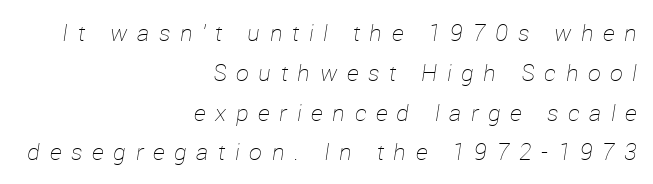
Does the copy run flush right? Yes — the right margin is perfectly even. Letters have the restrained weight of plain body copy at most. Rule under the text: the space is simply empty. Yep, that's italic — everything's leaning. This sample uses expanded letter spacing, leaving extra air between glyphs.
